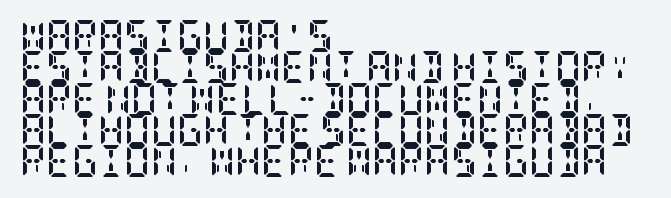
Q: Is the text bold? A: Yes.
Q: Is the text italic (slanted)? A: No, it is upright.
Q: Is the typeface a serif or a sans-serif typeface? A: Serif.
Q: Is the text underlined? A: No.
Q: How is the paragraph aligned? A: Left-aligned.
Q: Is the spacing between letters normal or unusually wide? A: Normal.
Q: Is the spacing between lines tight, normal or loose? A: Tight.
Q: Width (condensed, normal, or wide)? A: Condensed.
Q: Stroke contrast? A: Low.
Q: x-height? A: Large.
